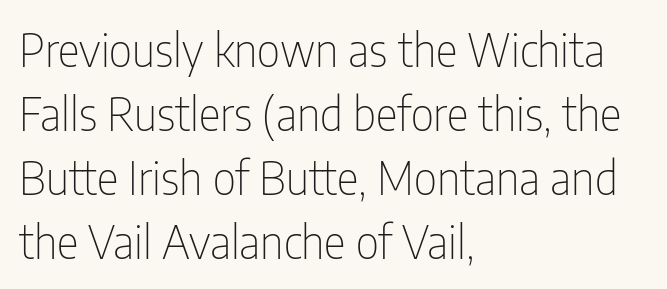
This sample keeps an unexceptional amount of space between lines. Standard letterfit; no display-style spreading of the glyphs. The passage shown is typed in a proportional face where columns would drift. The weight would be labelled regular, book, light, or lighter still.
